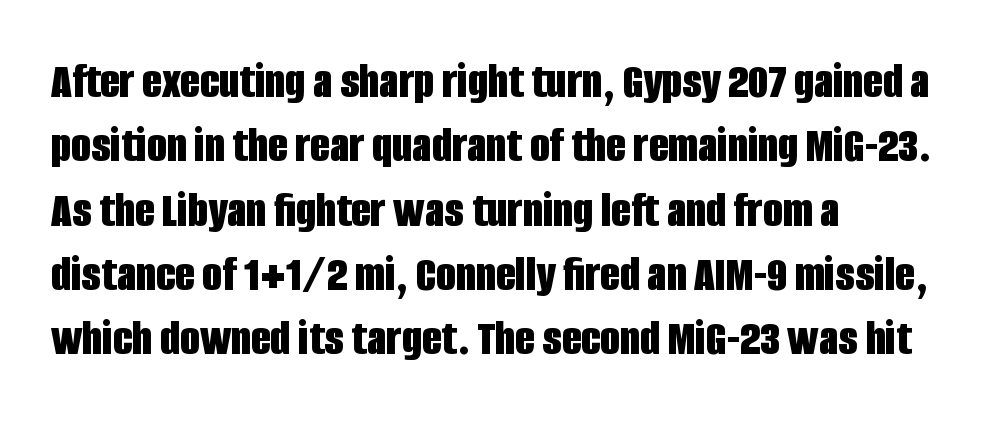
This sample is left-justified, so line endings fall wherever the words run out. A typesetter would mark this as roman, not italic. You could not count columns in this text — the font is proportionally spaced. Emphasis by weight is at full strength: bold. Inter-character spacing is left at the font's built-in metrics.
